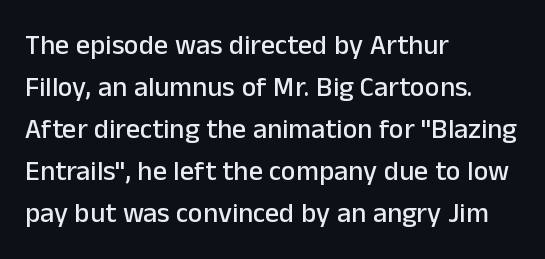
{"serif": "no", "italic": "no", "width": "normal", "stroke_contrast": "low", "x_height": "medium", "monospaced": "no", "underline": "no", "align": "left", "line_spacing": "normal", "line_spacing_ratio": 1.5, "letter_spacing": "normal", "letter_spacing_em": 0.0, "glyph_px": 28}
